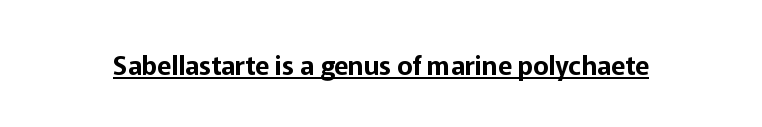
{"italic": "no", "underline": "yes", "letter_spacing": "normal", "letter_spacing_em": 0.0, "glyph_px": 26}
